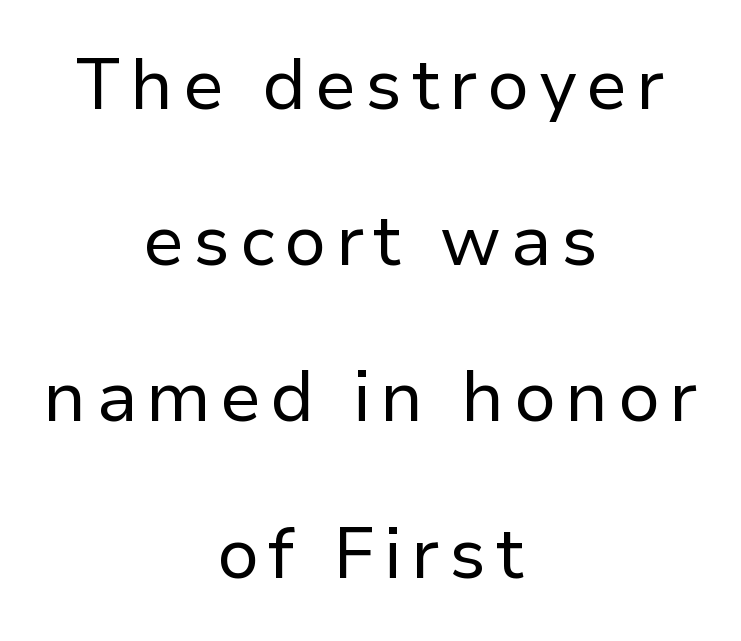
Q: Is the text bold? A: No.
Q: Is the text italic (slanted)? A: No, it is upright.
Q: Is the typeface a serif or a sans-serif typeface? A: Sans-serif.
Q: Is the text underlined? A: No.
Q: How is the paragraph aligned? A: Centered.
Q: Is the spacing between lines tight, normal or loose? A: Loose.
Q: Width (condensed, normal, or wide)? A: Normal.
Q: Stroke contrast? A: Low.
Q: x-height? A: Medium.
Q: Monospaced? A: No.
